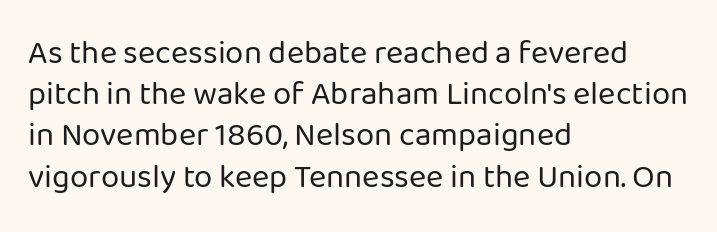
{"serif": "no", "italic": "no", "bold": "no", "weight": "regular", "width": "normal", "stroke_contrast": "low", "x_height": "medium", "monospaced": "no", "underline": "no", "align": "left", "line_spacing": "normal", "line_spacing_ratio": 1.25, "letter_spacing": "normal", "letter_spacing_em": 0.0, "glyph_px": 33}
